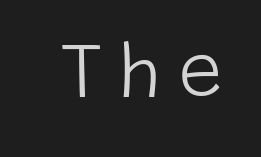
Q: Is the text bold? A: No.
Q: Is the text italic (slanted)? A: No, it is upright.
Q: Is the typeface a serif or a sans-serif typeface? A: Sans-serif.
Q: Is the text underlined? A: No.
Q: Is the spacing between letters normal or unusually wide? A: Unusually wide.
Q: Width (condensed, normal, or wide)? A: Normal.
Q: Stroke contrast? A: Low.
Q: x-height? A: Large.
Q: Monospaced? A: No.
